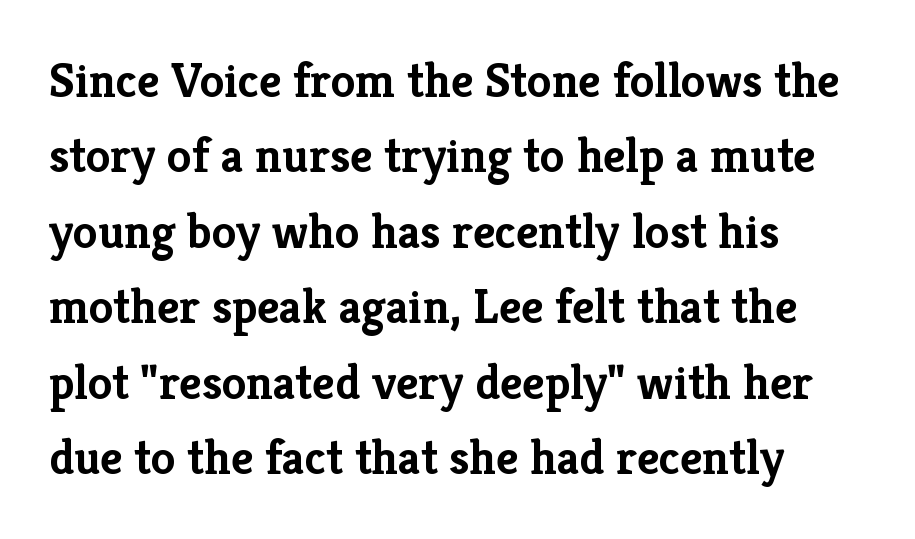
{"serif": "yes", "italic": "no", "bold": "yes", "weight": "semibold", "width": "normal", "stroke_contrast": "low", "x_height": "medium", "monospaced": "no", "underline": "no", "align": "left", "line_spacing": "normal", "line_spacing_ratio": 1.54, "letter_spacing": "normal", "letter_spacing_em": 0.0, "glyph_px": 49}
